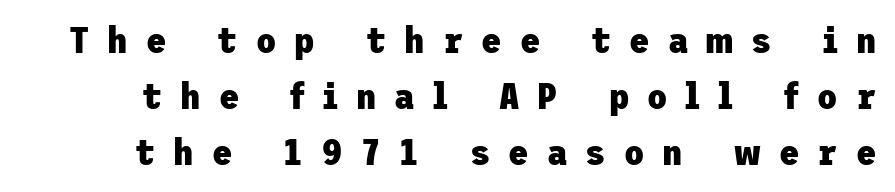
The image shows 37 px heavy sans-serif type, upright; set normal line spacing (1.51x), unusually wide letter spacing (+0.49 em), not underlined; low stroke contrast and a medium x-height.
